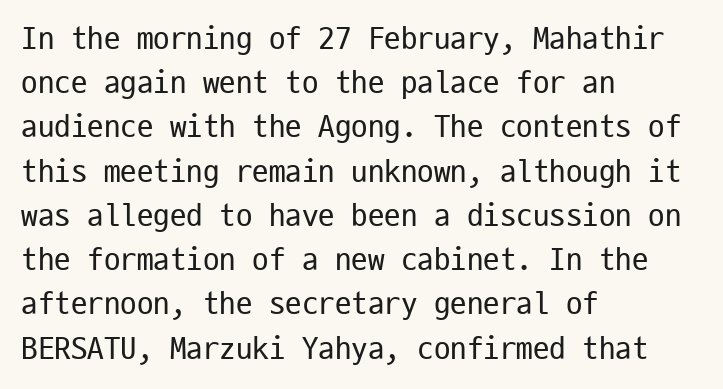
The tracking reads as untouched default to a designer's eye. Classification — sans serif. Unlike italic type, these characters show no tilt at all. Weight: not bold — regular or lighter. Line spacing here is normal. The foot of each line stays bare and open.
